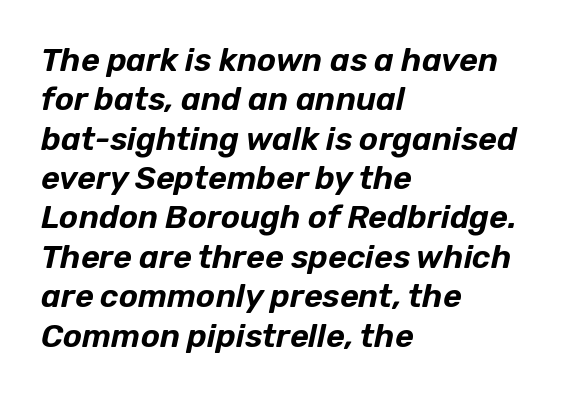
Each line starts at the same left margin while the right side varies. The passage shown has conventional tracking throughout. Check under the words: just untouched page. The rendering uses natural spacing where letterforms have individual widths.
